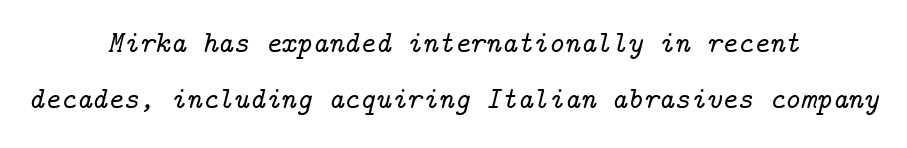
Q: Is the text italic (slanted)? A: Yes, it leans right by about 14 degrees.
Q: Is the typeface a serif or a sans-serif typeface? A: Serif.
Q: Is the text underlined? A: No.
Q: How is the paragraph aligned? A: Centered.
Q: Is the spacing between letters normal or unusually wide? A: Normal.
Q: Width (condensed, normal, or wide)? A: Normal.
Q: Stroke contrast? A: Low.
Q: x-height? A: Medium.
